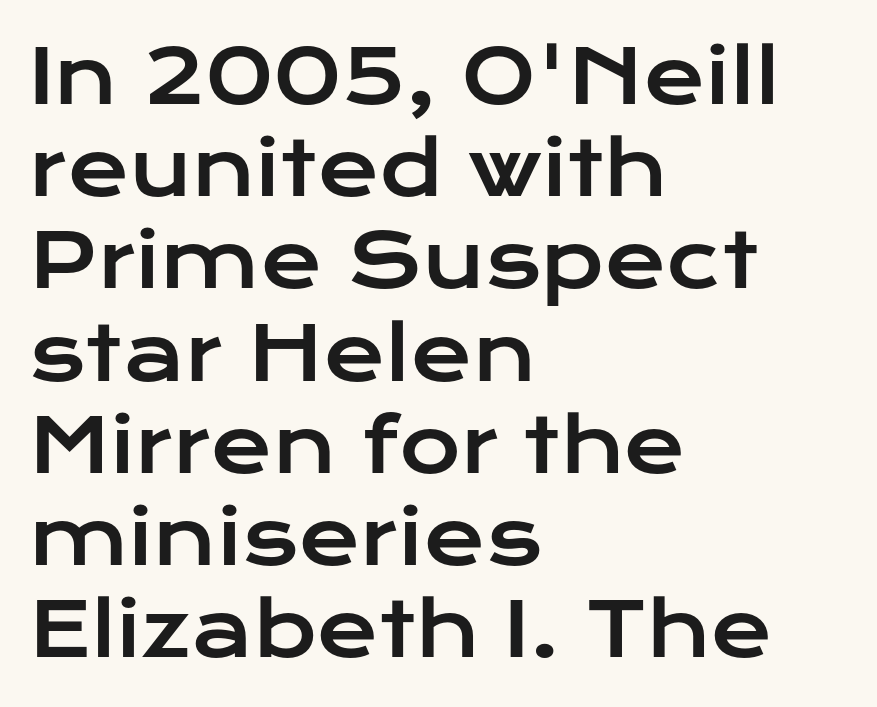
Each line starts at the same left margin while the right side varies. Compared with typical body copy, the letter spacing here is the same. It's the straight-up-and-down kind of type. Regarding serifs, this sample does without them.
